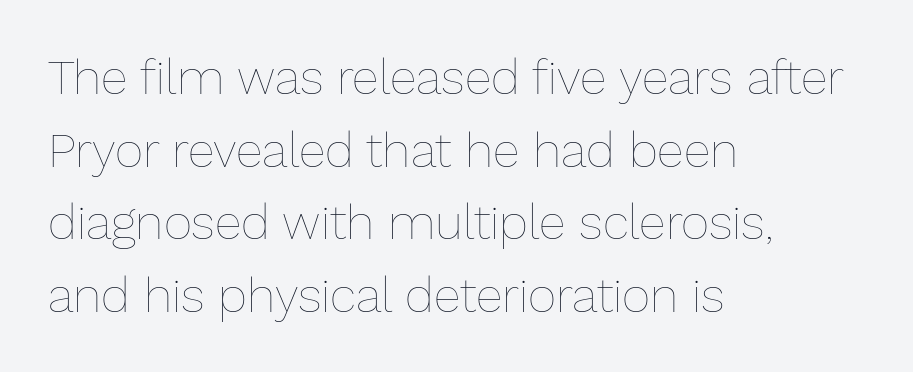
{"italic": "no", "bold": "no", "weight": "thin", "width": "normal", "stroke_contrast": "low", "x_height": "medium", "monospaced": "no", "underline": "no", "align": "left", "line_spacing": "normal", "line_spacing_ratio": 1.48, "letter_spacing": "normal", "letter_spacing_em": 0.0, "glyph_px": 49}
